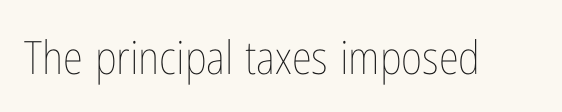
The image shows 46 px thin, condensed type, upright; set normal letter spacing, not underlined; low stroke contrast and a medium x-height.
